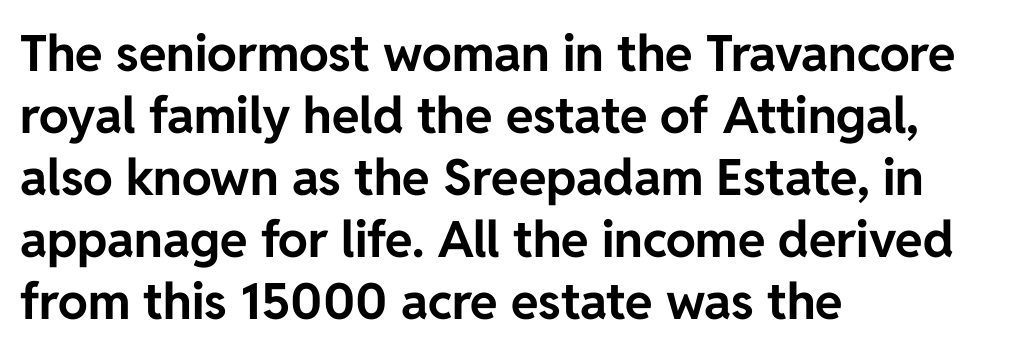
Q: Is the text bold? A: Yes.
Q: Is the text italic (slanted)? A: No, it is upright.
Q: Is the typeface a serif or a sans-serif typeface? A: Sans-serif.
Q: Is the text underlined? A: No.
Q: How is the paragraph aligned? A: Left-aligned.
Q: Is the spacing between letters normal or unusually wide? A: Normal.
Q: Width (condensed, normal, or wide)? A: Normal.
Q: Stroke contrast? A: Low.
Q: x-height? A: Medium.
Q: Monospaced? A: No.
